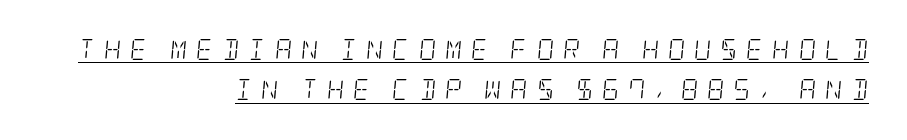
The image shows 21 px text type, italic (leaning right); set right-aligned, loose line spacing (1.91x), unusually wide letter spacing (+0.43 em), underlined.
